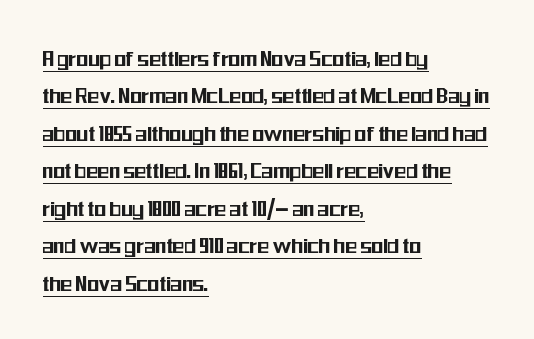
Q: Is the text italic (slanted)? A: No, it is upright.
Q: Is the text underlined? A: Yes.
Q: How is the paragraph aligned? A: Left-aligned.
Q: Is the spacing between letters normal or unusually wide? A: Normal.
Q: Is the spacing between lines tight, normal or loose? A: Normal.
